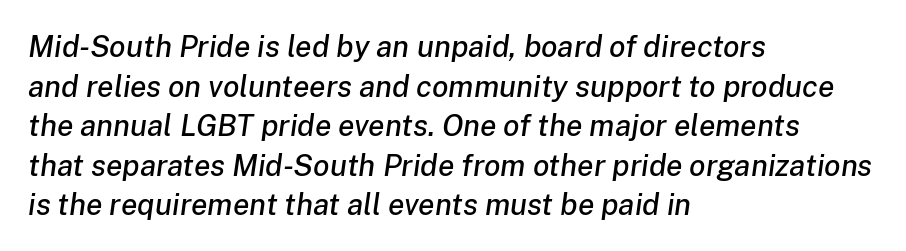
{"italic": "yes", "lean": "right", "slant_degrees": 8, "width": "normal", "stroke_contrast": "low", "x_height": "medium", "monospaced": "no", "underline": "no", "align": "left", "line_spacing": "normal", "line_spacing_ratio": 1.32, "letter_spacing": "normal", "letter_spacing_em": 0.0, "glyph_px": 30}
